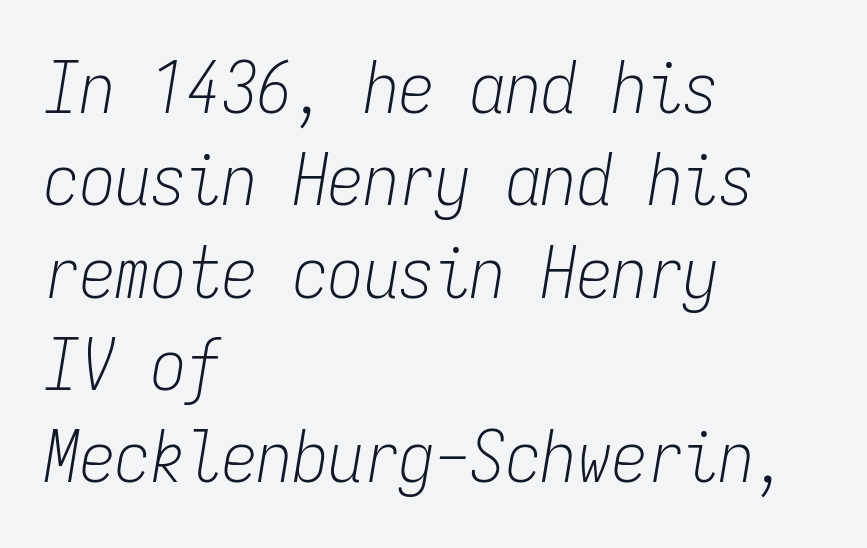
Horizontal alignment here is leftward, the default for most running prose. Interline gaps are of average width in this sample. Looks like terminal output: every glyph gets an equal slot. Standard letterfit; no display-style spreading of the glyphs. Just letters on the line, the space beneath them empty.
